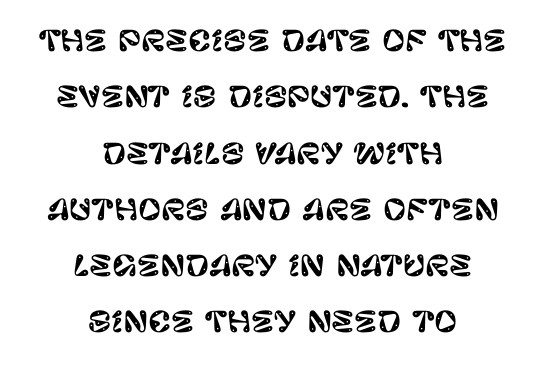
{"serif": "no", "width": "normal", "stroke_contrast": "low", "x_height": "large", "monospaced": "no", "underline": "no", "align": "center", "line_spacing": "loose", "line_spacing_ratio": 2.01, "letter_spacing": "normal", "letter_spacing_em": 0.0, "glyph_px": 28}
